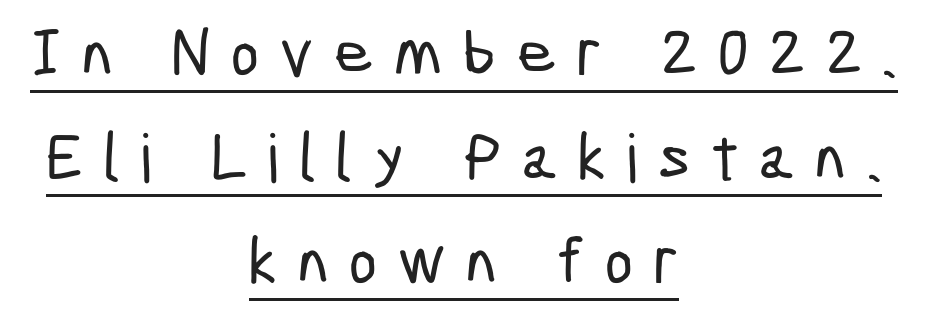
The rendering uses natural spacing where letterforms have individual widths. Characters follow at a spacing far wider than the type designer built in. Somebody hit Ctrl+U on this one — the words are underlined. A centered setting, common on invitations and titles, is used for this passage.
